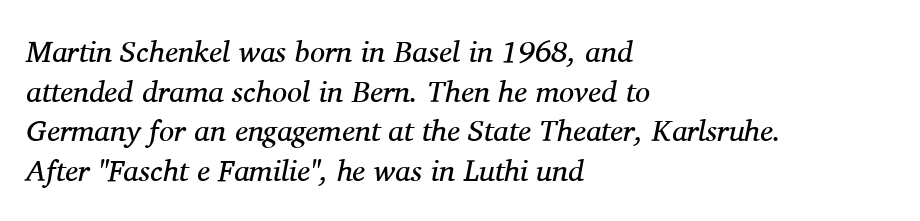
The image shows 30 px regular-weight serif type, italic (leaning right); set left-aligned, normal line spacing (1.32x), normal letter spacing, not underlined; medium stroke contrast and a medium x-height.
